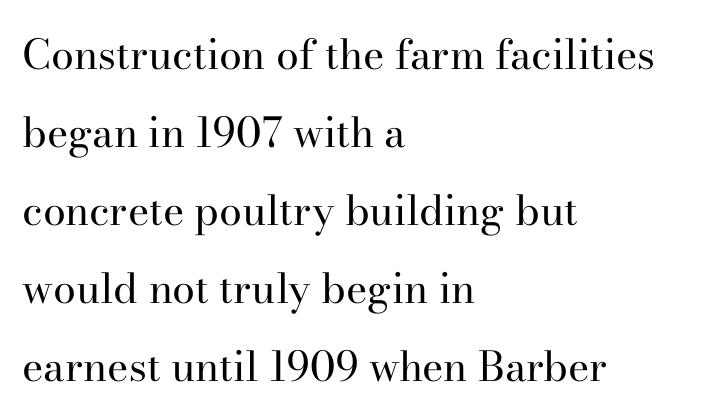
{"serif": "yes", "italic": "no", "bold": "no", "weight": "regular", "width": "normal", "stroke_contrast": "high", "x_height": "small", "monospaced": "no", "underline": "no", "align": "left", "line_spacing": "loose", "line_spacing_ratio": 1.9, "letter_spacing": "normal", "letter_spacing_em": 0.0, "glyph_px": 41}
